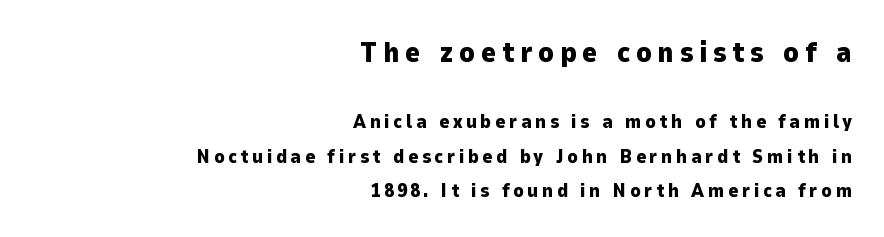
Q: Is the text bold? A: Yes.
Q: Is the text italic (slanted)? A: No, it is upright.
Q: Is the typeface a serif or a sans-serif typeface? A: Sans-serif.
Q: Is the text underlined? A: No.
Q: How is the paragraph aligned? A: Right-aligned.
Q: Which block of text is set in a larger size, the first (top) or the second (bottom)? A: The first (top) one.
Q: Width (condensed, normal, or wide)? A: Normal.
Q: Stroke contrast? A: Low.
Q: x-height? A: Medium.
Q: Monospaced? A: No.
